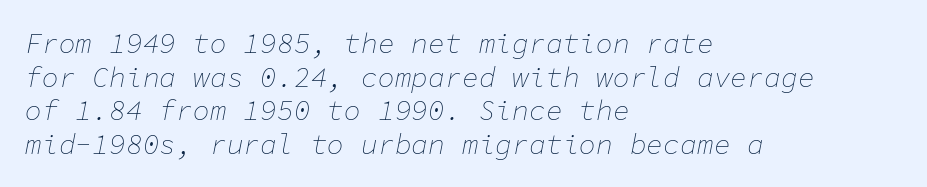
Weight: regular or lighter. Line beginnings align vertically; line endings do not. Unmarked baselines from the first word to the last. Looks like terminal output: every glyph gets an equal slot. The rendering keeps characters at their native spacing.
